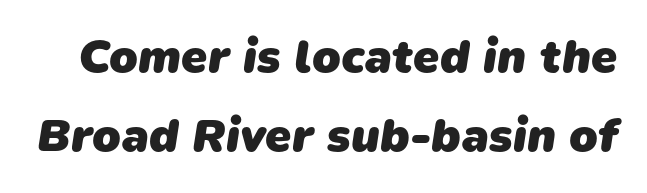
Q: Is the text bold? A: Yes.
Q: Is the typeface a serif or a sans-serif typeface? A: Sans-serif.
Q: Is the text underlined? A: No.
Q: Is the spacing between letters normal or unusually wide? A: Normal.
Q: Is the spacing between lines tight, normal or loose? A: Normal.
Q: Width (condensed, normal, or wide)? A: Normal.
Q: Stroke contrast? A: Low.
Q: x-height? A: Medium.
Q: Monospaced? A: No.
